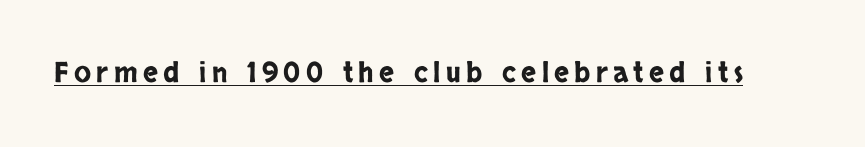
Beneath each row of characters lies a ruled line. Each letter keeps its own natural width here, so spacing adapts to shape. Nothing sits at the stroke ends, so this counts as sans-serif. Tall strokes in this sample are plumb rather than angled.
